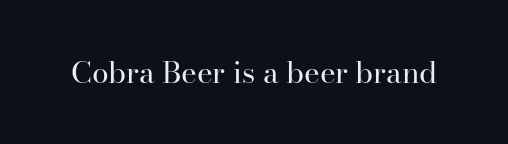
Q: Is the text bold? A: No.
Q: Is the text italic (slanted)? A: No, it is upright.
Q: Is the typeface a serif or a sans-serif typeface? A: Serif.
Q: Is the text underlined? A: No.
Q: Is the spacing between letters normal or unusually wide? A: Normal.
Q: Width (condensed, normal, or wide)? A: Normal.
Q: Stroke contrast? A: High.
Q: x-height? A: Small.
Q: Monospaced? A: No.
